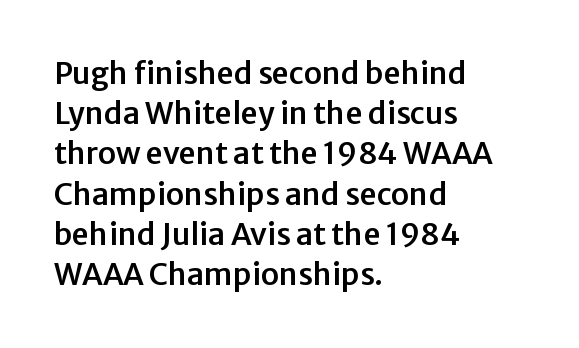
Q: Is the text italic (slanted)? A: No, it is upright.
Q: Is the typeface a serif or a sans-serif typeface? A: Sans-serif.
Q: Is the text underlined? A: No.
Q: How is the paragraph aligned? A: Left-aligned.
Q: Is the spacing between letters normal or unusually wide? A: Normal.
Q: Is the spacing between lines tight, normal or loose? A: Normal.
Q: Width (condensed, normal, or wide)? A: Normal.
Q: Stroke contrast? A: Low.
Q: x-height? A: Medium.
Q: Monospaced? A: No.
